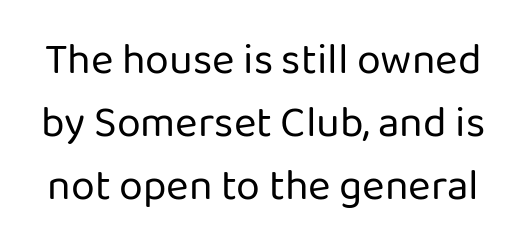
{"serif": "no", "italic": "no", "bold": "no", "weight": "regular", "width": "normal", "stroke_contrast": "low", "x_height": "medium", "monospaced": "no", "underline": "no", "line_spacing": "normal", "line_spacing_ratio": 1.46, "letter_spacing": "normal", "letter_spacing_em": 0.0, "glyph_px": 43}
